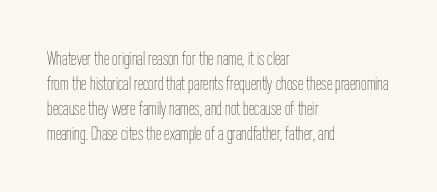
Q: Is the text bold? A: No.
Q: Is the text italic (slanted)? A: No, it is upright.
Q: Is the text underlined? A: No.
Q: How is the paragraph aligned? A: Left-aligned.
Q: Is the spacing between letters normal or unusually wide? A: Normal.
Q: Is the spacing between lines tight, normal or loose? A: Normal.
